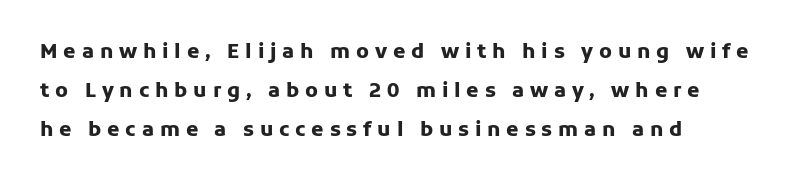
Q: Is the text bold? A: Yes.
Q: Is the text italic (slanted)? A: No, it is upright.
Q: Is the text underlined? A: No.
Q: Is the spacing between letters normal or unusually wide? A: Unusually wide.
Q: Is the spacing between lines tight, normal or loose? A: Loose.
